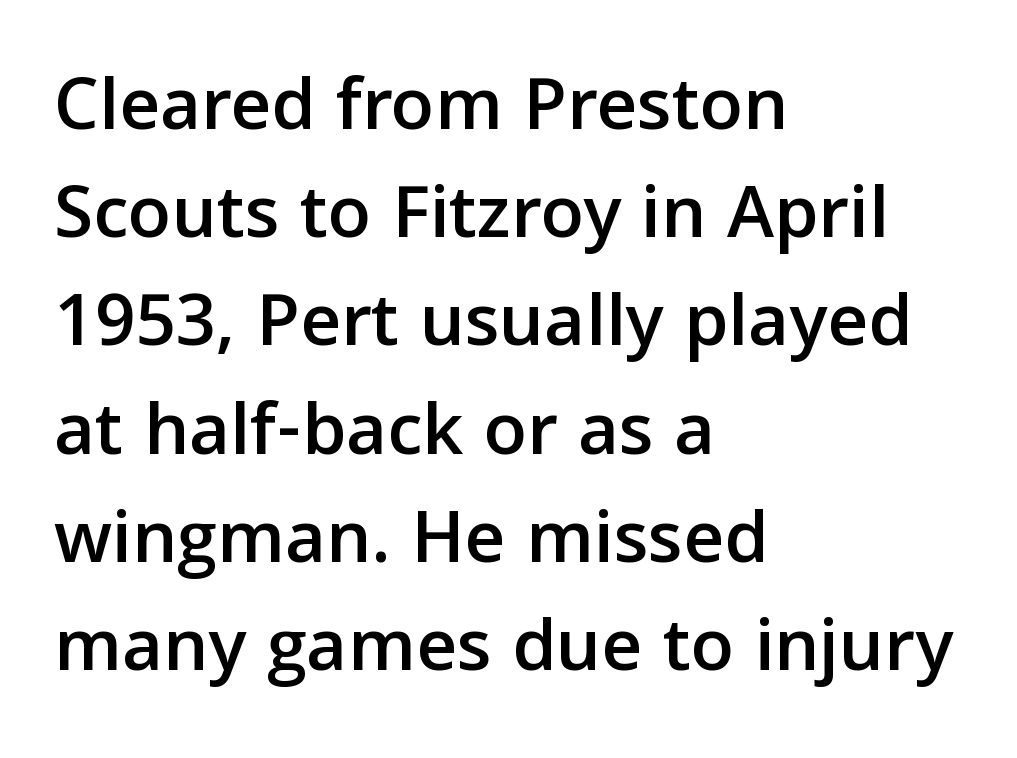
Q: Is the text italic (slanted)? A: No, it is upright.
Q: Is the typeface a serif or a sans-serif typeface? A: Sans-serif.
Q: Is the text underlined? A: No.
Q: How is the paragraph aligned? A: Left-aligned.
Q: Is the spacing between letters normal or unusually wide? A: Normal.
Q: Is the spacing between lines tight, normal or loose? A: Normal.
Q: Width (condensed, normal, or wide)? A: Normal.
Q: Stroke contrast? A: Low.
Q: x-height? A: Medium.
Q: Monospaced? A: No.
